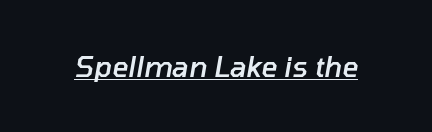
The image shows 28 px semibold type, italic (leaning right); set normal letter spacing, underlined; low stroke contrast and a medium x-height.
